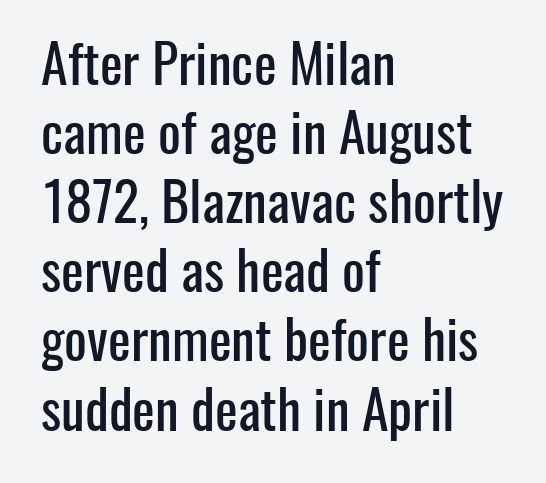
The image shows 54 px condensed sans-serif type, upright; set left-aligned, normal line spacing (1.28x), normal letter spacing, not underlined; low stroke contrast and a medium x-height.
